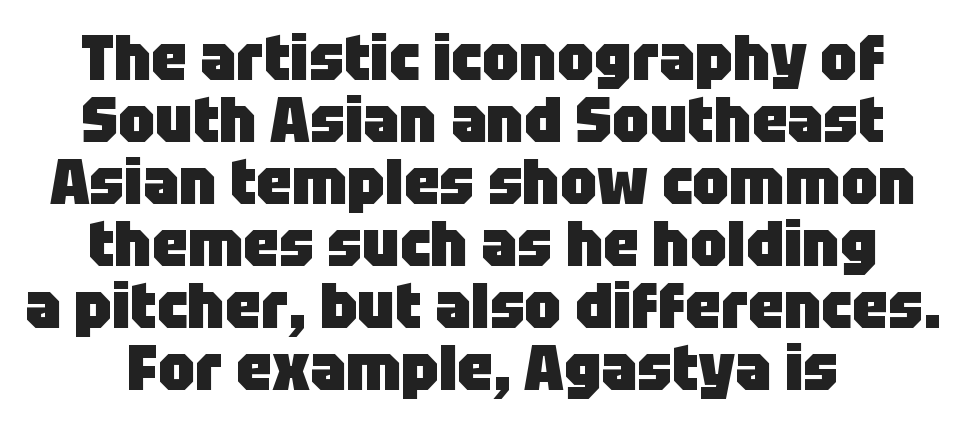
Quick note: underline off. The lines in this sample share a center point and differ in where they start and stop. I'd describe the lettering as bold — thick and assertive. Words appear dense and cohesive because spacing is normal. The font family rendered here belongs to the sans-serif group. Here the designer chose a conventional face with non-uniform glyph widths.
